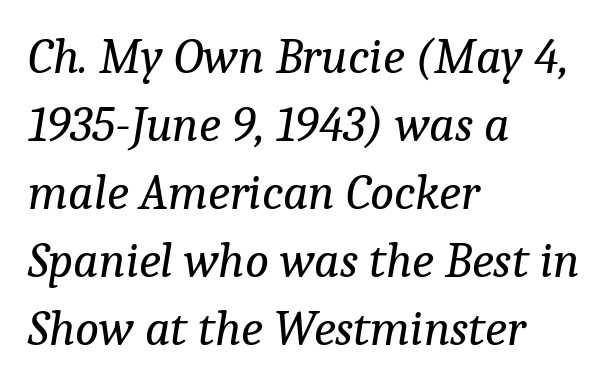
{"serif": "yes", "italic": "yes", "lean": "right", "slant_degrees": 9, "bold": "no", "weight": "regular", "width": "normal", "stroke_contrast": "low", "x_height": "medium", "monospaced": "no", "underline": "no", "align": "left", "line_spacing": "normal", "line_spacing_ratio": 1.36, "letter_spacing": "normal", "letter_spacing_em": 0.0, "glyph_px": 50}
